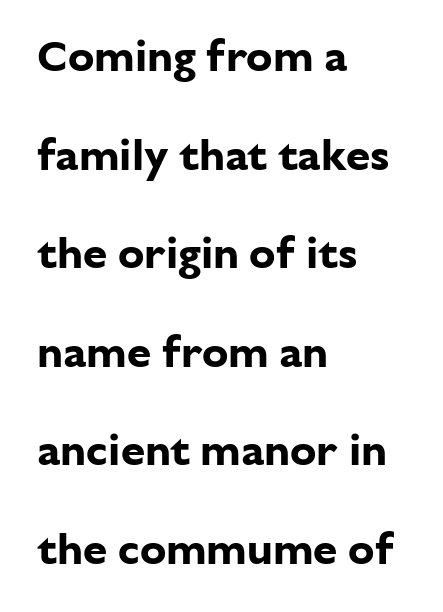
{"serif": "no", "italic": "no", "bold": "yes", "weight": "bold", "width": "normal", "stroke_contrast": "low", "x_height": "medium", "monospaced": "no", "underline": "no", "align": "left", "line_spacing": "loose", "line_spacing_ratio": 2.24, "letter_spacing": "normal", "letter_spacing_em": 0.0, "glyph_px": 44}
